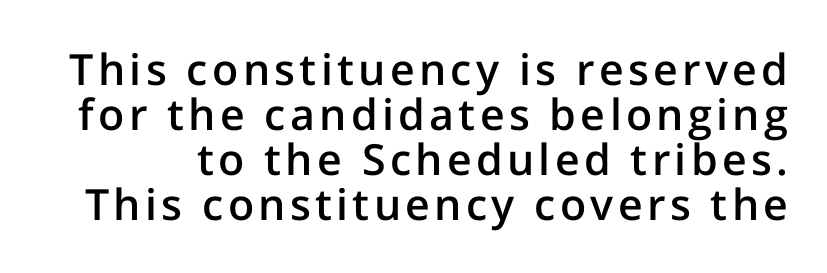
Q: Is the text bold? A: Semi-bold.
Q: Is the text italic (slanted)? A: No, it is upright.
Q: Is the typeface a serif or a sans-serif typeface? A: Sans-serif.
Q: Is the text underlined? A: No.
Q: Is the spacing between lines tight, normal or loose? A: Tight.
Q: Width (condensed, normal, or wide)? A: Normal.
Q: Stroke contrast? A: Low.
Q: x-height? A: Medium.
Q: Monospaced? A: No.
